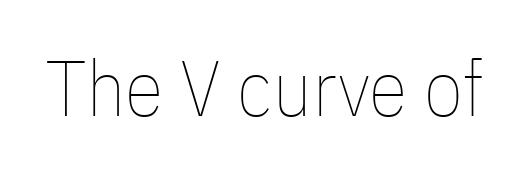
{"italic": "no", "bold": "no", "weight": "thin", "width": "condensed", "stroke_contrast": "low", "x_height": "medium", "monospaced": "no", "underline": "no", "letter_spacing": "normal", "letter_spacing_em": 0.0, "glyph_px": 79}
